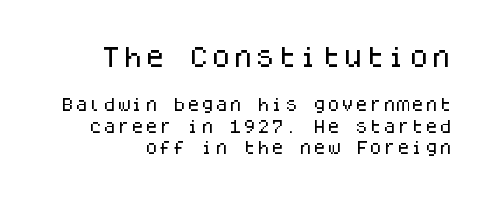
Posture: vertical. Letter spacing: default. The vertical gap from one line to the next is medium. Letters rest on an invisible, unmarked baseline.
